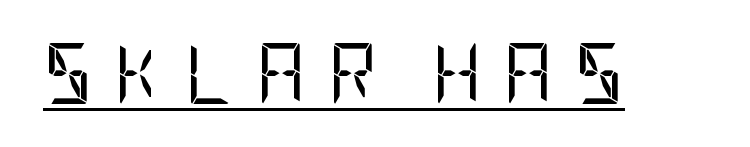
{"serif": "no", "italic": "no", "bold": "no", "weight": "regular", "width": "condensed", "stroke_contrast": "low", "x_height": "large", "underline": "yes", "letter_spacing": "wide", "letter_spacing_em": 0.35, "glyph_px": 61}
